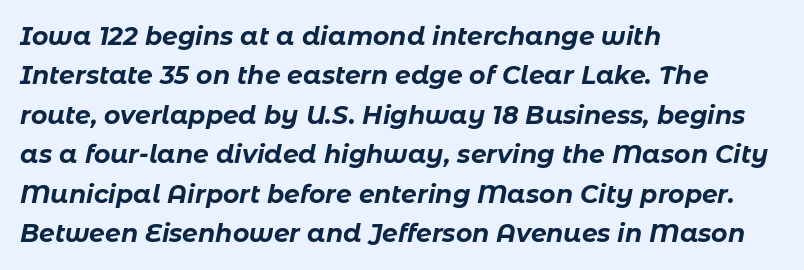
Q: Is the text bold? A: Yes.
Q: Is the text italic (slanted)? A: Yes, it leans right by about 11 degrees.
Q: Is the text underlined? A: No.
Q: How is the paragraph aligned? A: Left-aligned.
Q: Is the spacing between letters normal or unusually wide? A: Normal.
Q: Is the spacing between lines tight, normal or loose? A: Normal.
